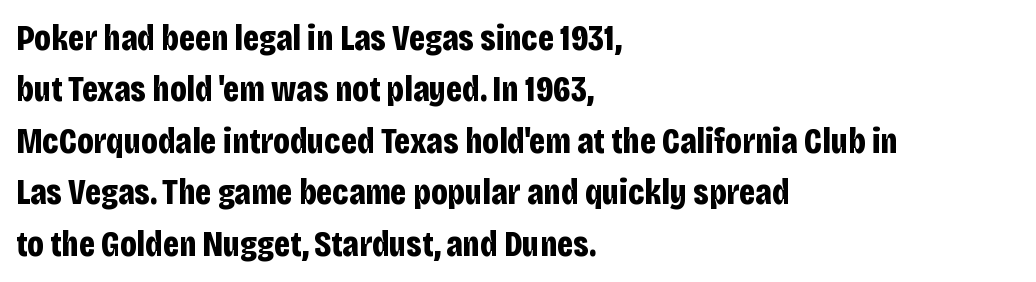
Think of a printed novel: that variable character pitch is what you see here. Line spacing here is normal. There is no visible air inserted between adjacent glyphs. The gap between lines stays unmarked.
